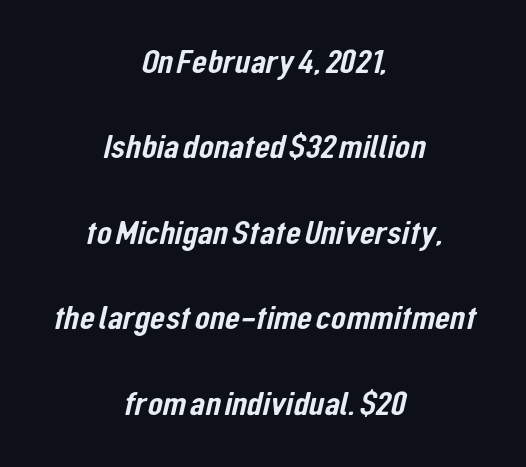
Regarding serifs, this sample does without them. Do the characters align in a grid? No, the font is proportional. The passage shown is not underscored anywhere. The text block is weighted toward neither margin, spreading evenly from the middle. The rendering uses a large line-height, opening up the rows. Short note: letters normally spaced.
